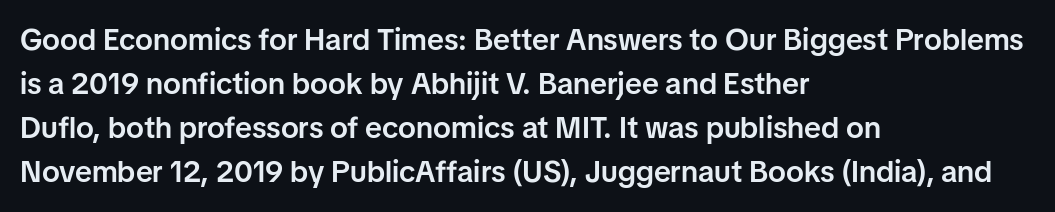
The image shows 30 px semibold sans-serif type, upright; set left-aligned, normal line spacing (1.47x), normal letter spacing, not underlined; low stroke contrast and a medium x-height.
